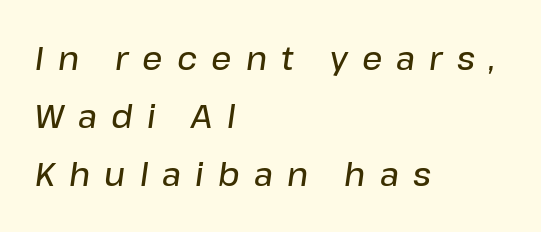
{"italic": "yes", "lean": "right", "slant_degrees": 8, "bold": "semi", "weight": "semibold", "width": "normal", "stroke_contrast": "low", "x_height": "medium", "monospaced": "no", "underline": "no", "align": "left", "line_spacing_ratio": 1.82, "letter_spacing": "wide", "letter_spacing_em": 0.44, "glyph_px": 32}
